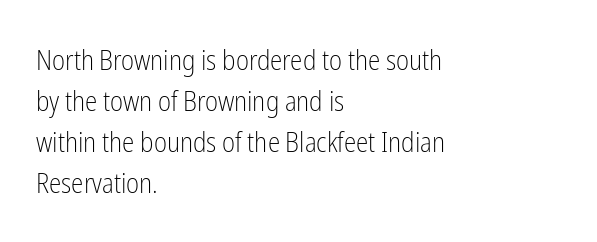
Quick note: interline space is typical. Is the type heavy? It reads as light-to-regular instead. The font family rendered here belongs to the sans-serif group. Descenders hang freely into open space.
